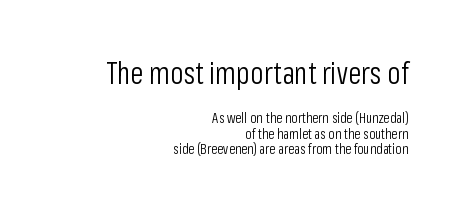
The image shows 30 px light, condensed sans-serif type, upright; set right-aligned, tight line spacing (1.11x), normal letter spacing, not underlined; the first (top) block is 2.14x larger; low stroke contrast and a medium x-height.
